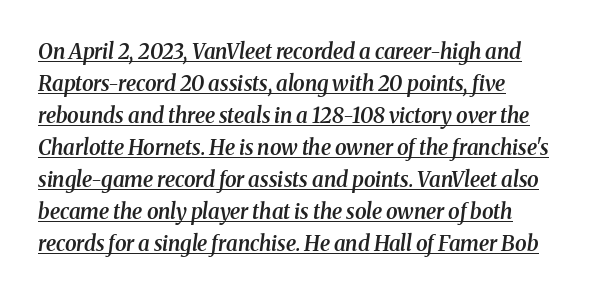
The rendering uses a moderate line-height, typical for paragraphs. The line texture is even and compact thanks to regular tracking. The lines in this sample share a left origin and differ only in where they stop. The specimen reads as italic at a glance. Its strokes are somewhat broadened, the hallmark of semibold type. Has an underline been added? It has.
